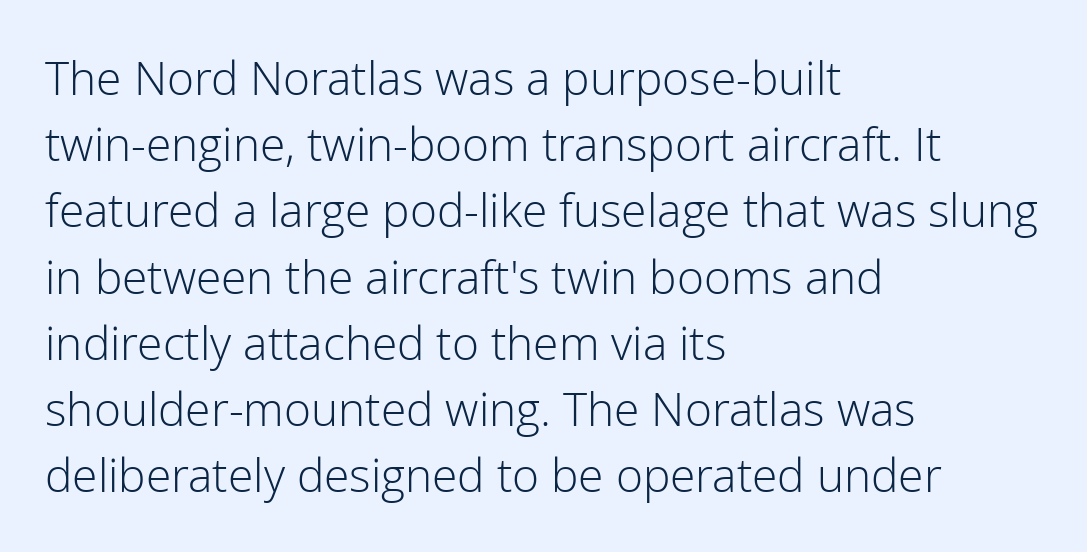
{"serif": "no", "italic": "no", "bold": "no", "weight": "light", "width": "normal", "stroke_contrast": "low", "x_height": "medium", "monospaced": "no", "underline": "no", "align": "left", "line_spacing": "normal", "line_spacing_ratio": 1.44, "letter_spacing": "normal", "letter_spacing_em": 0.0, "glyph_px": 46}
